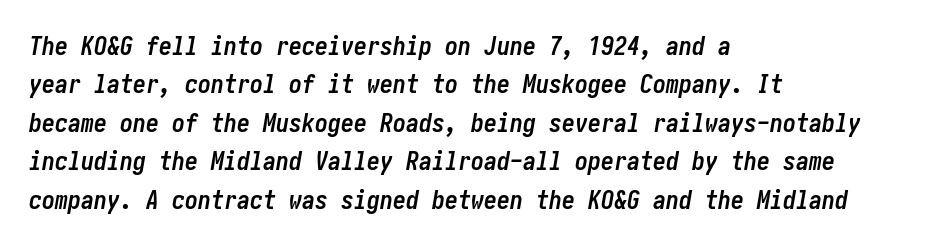
The letters sit at their default tracking, neither squeezed nor spread. Typeset ragged right — the left edge is the straight one. The font's italic variant was chosen for this text. Words float on clear page, feet unadorned. Interline gaps are of average width in this sample.
